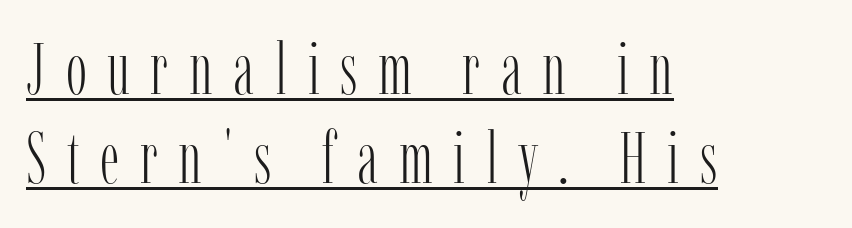
The image shows 71 px light, condensed serif type, upright; set left-aligned, normal line spacing (1.26x), unusually wide letter spacing (+0.29 em), underlined; low stroke contrast and a medium x-height.
